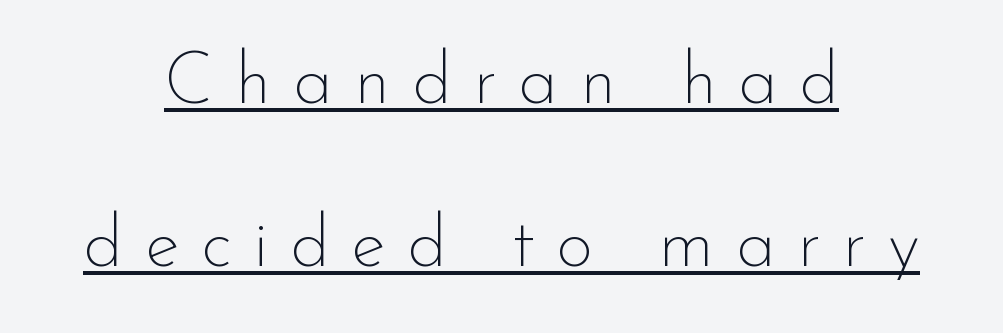
The image shows 72 px thin sans-serif type, upright; set centered, loose line spacing (2.26x), unusually wide letter spacing (+0.3 em), underlined; low stroke contrast and a small x-height.
